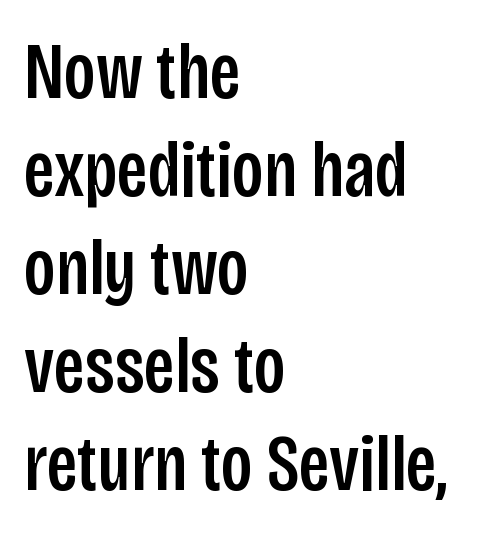
{"serif": "no", "italic": "no", "width": "condensed", "stroke_contrast": "low", "x_height": "large", "monospaced": "no", "underline": "no", "align": "left", "line_spacing_ratio": 1.24, "letter_spacing": "normal", "letter_spacing_em": 0.0, "glyph_px": 79}
